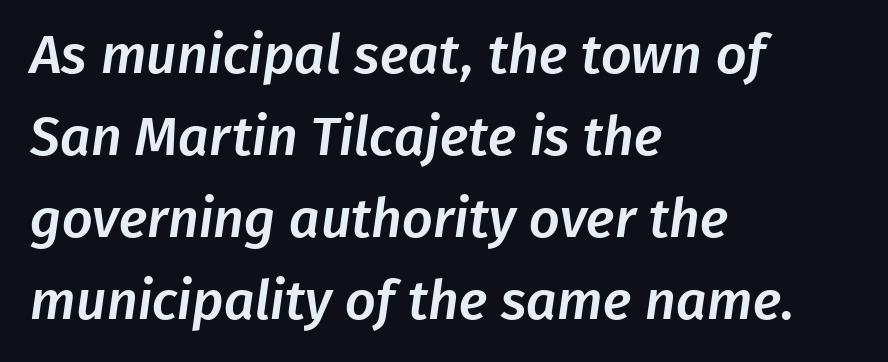
The image shows 54 px sans-serif type; set left-aligned, normal line spacing (1.52x), normal letter spacing, not underlined; low stroke contrast and a medium x-height.
